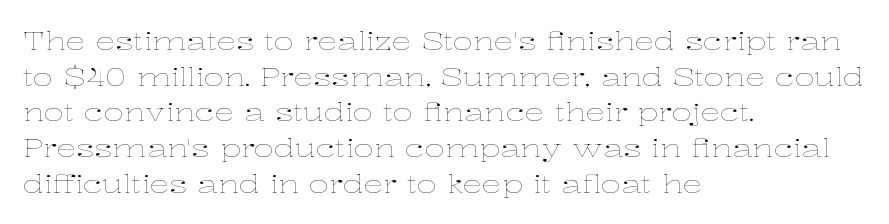
Q: Is the text bold? A: No.
Q: Is the text italic (slanted)? A: No, it is upright.
Q: Is the text underlined? A: No.
Q: How is the paragraph aligned? A: Left-aligned.
Q: Is the spacing between letters normal or unusually wide? A: Normal.
Q: Is the spacing between lines tight, normal or loose? A: Normal.
